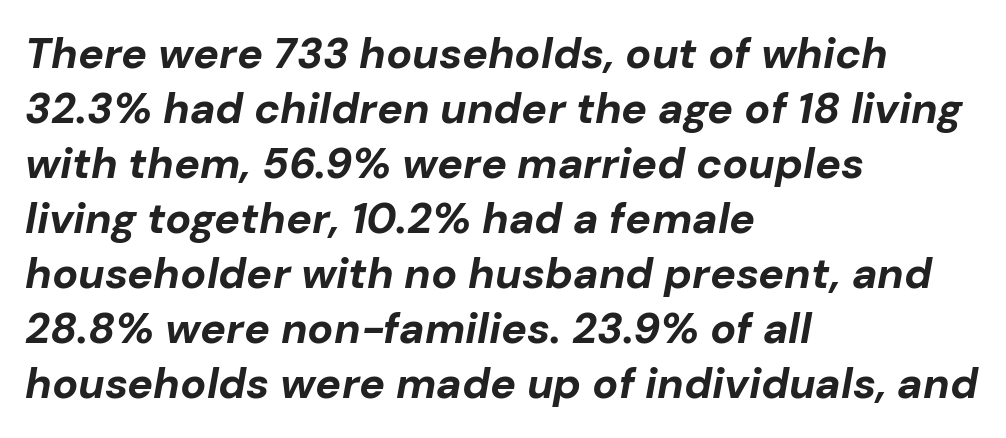
{"italic": "yes", "lean": "right", "slant_degrees": 10, "bold": "yes", "weight": "bold", "width": "normal", "stroke_contrast": "low", "x_height": "medium", "monospaced": "no", "underline": "no", "align": "left", "line_spacing": "normal", "line_spacing_ratio": 1.28, "letter_spacing": "normal", "letter_spacing_em": 0.0, "glyph_px": 43}
